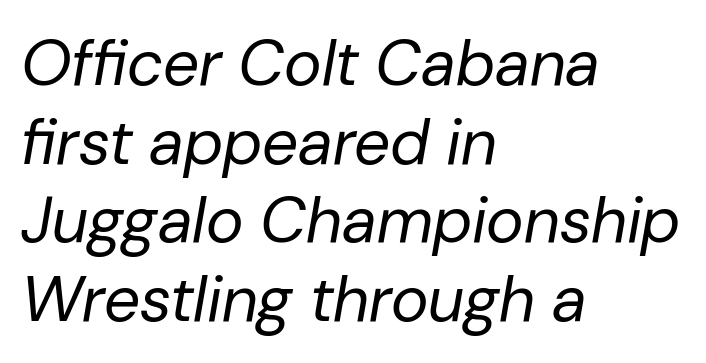
{"italic": "yes", "lean": "right", "slant_degrees": 10, "bold": "no", "weight": "regular", "width": "normal", "stroke_contrast": "low", "x_height": "medium", "monospaced": "no", "underline": "no", "align": "left", "line_spacing_ratio": 1.23, "letter_spacing": "normal", "letter_spacing_em": 0.0, "glyph_px": 64}
